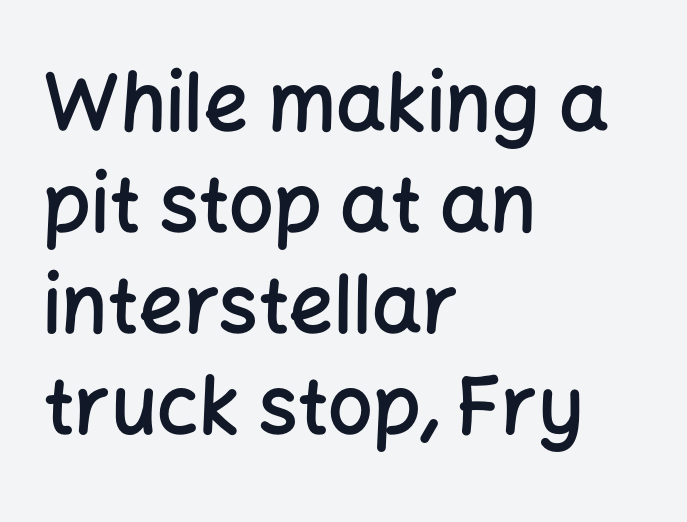
{"serif": "no", "italic": "no", "bold": "semi", "weight": "semibold", "width": "normal", "stroke_contrast": "low", "x_height": "medium", "monospaced": "no", "underline": "no", "align": "left", "line_spacing": "normal", "line_spacing_ratio": 1.28, "letter_spacing": "normal", "letter_spacing_em": 0.0, "glyph_px": 79}
